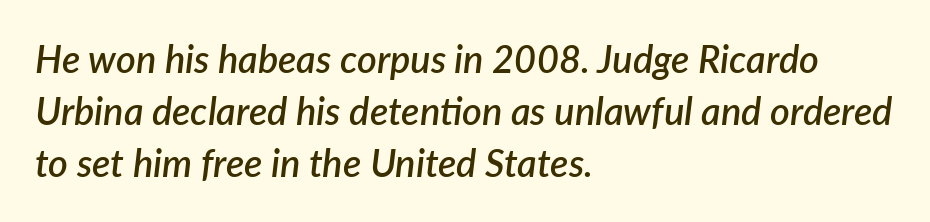
The image shows 38 px semibold type, italic (leaning right); set left-aligned, normal line spacing (1.37x), normal letter spacing, not underlined; low stroke contrast and a medium x-height.
